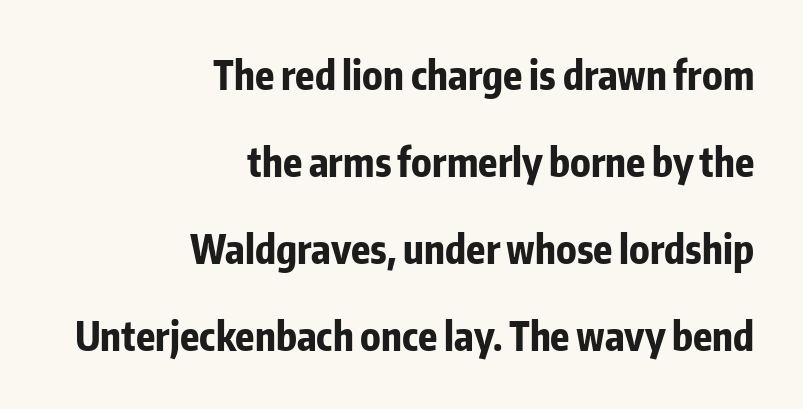
{"serif": "no", "italic": "no", "bold": "yes", "weight": "bold", "width": "condensed", "stroke_contrast": "low", "x_height": "medium", "monospaced": "no", "underline": "no", "align": "right", "line_spacing": "loose", "line_spacing_ratio": 2.23, "letter_spacing": "normal", "letter_spacing_em": 0.0, "glyph_px": 39}
